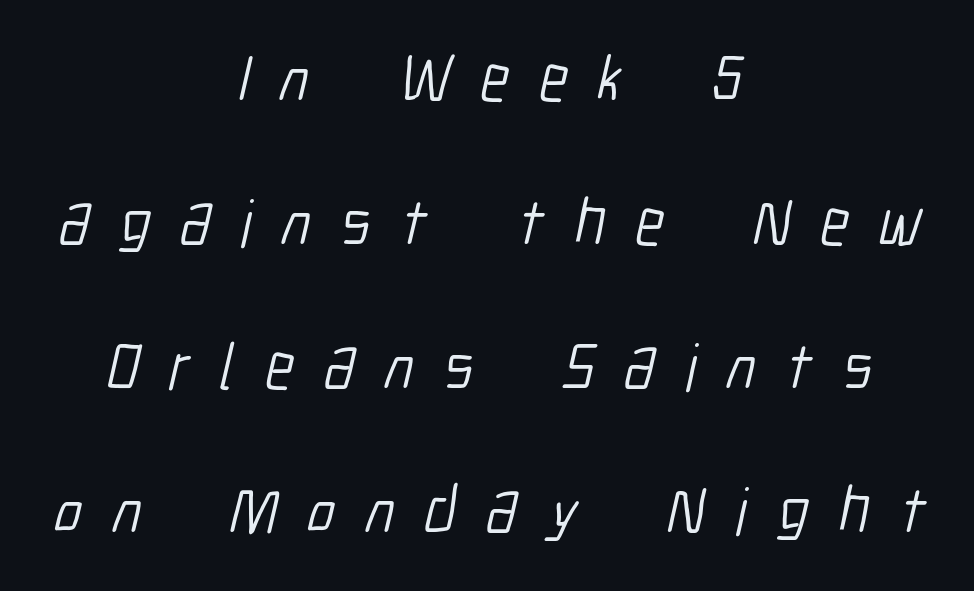
Q: Is the text bold? A: No.
Q: Is the typeface a serif or a sans-serif typeface? A: Sans-serif.
Q: Is the text underlined? A: No.
Q: How is the paragraph aligned? A: Centered.
Q: Is the spacing between letters normal or unusually wide? A: Unusually wide.
Q: Is the spacing between lines tight, normal or loose? A: Loose.
Q: Width (condensed, normal, or wide)? A: Condensed.
Q: Stroke contrast? A: Low.
Q: x-height? A: Medium.
Q: Monospaced? A: No.
